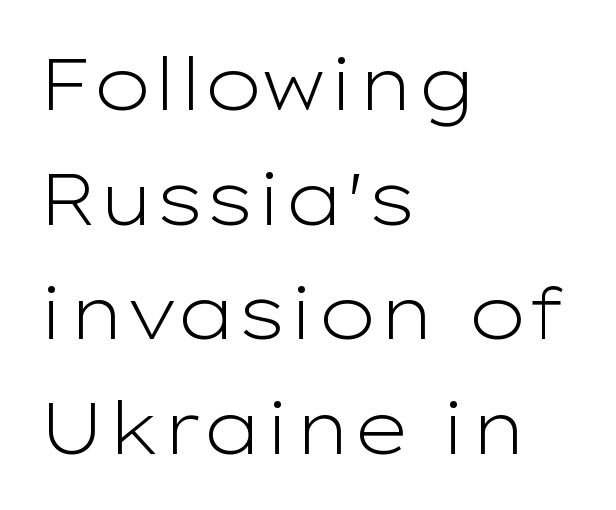
The image shows 73 px light, wide sans-serif type, upright; set left-aligned, normal line spacing (1.57x), normal letter spacing, not underlined; low stroke contrast and a medium x-height.
